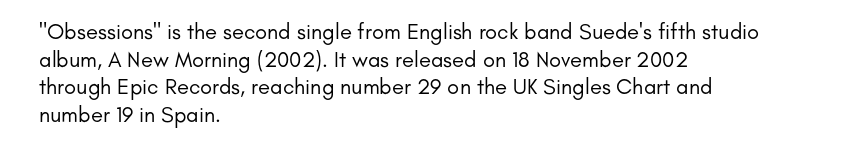
The typeface has the unassuming heft of standard copy or less. Vertical strokes here are truly vertical. A clean baseline with only descenders dipping below it. Default kerning and tracking; the words read as compact shapes.
